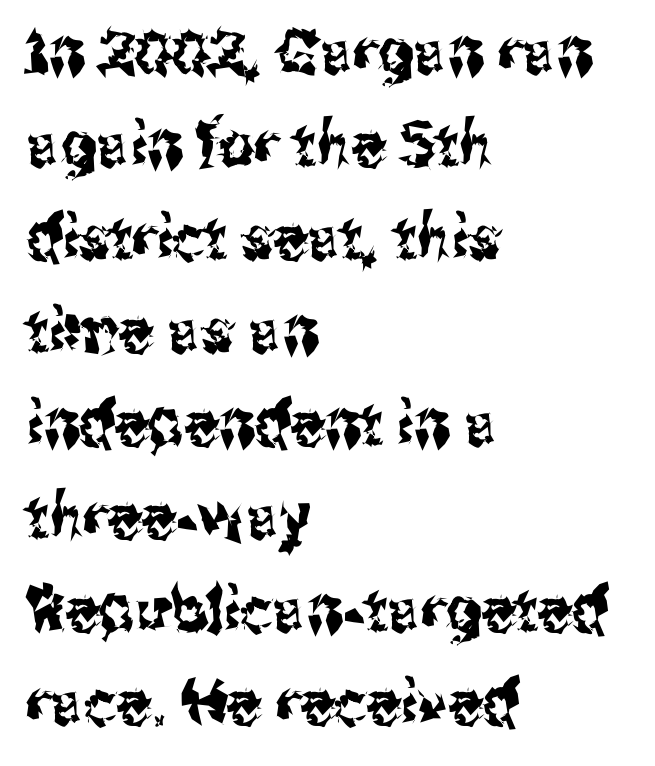
{"serif": "no", "italic": "no", "width": "condensed", "stroke_contrast": "medium", "x_height": "medium", "monospaced": "no", "underline": "no", "align": "left", "line_spacing": "normal", "line_spacing_ratio": 1.5, "letter_spacing": "normal", "letter_spacing_em": 0.0, "glyph_px": 62}
